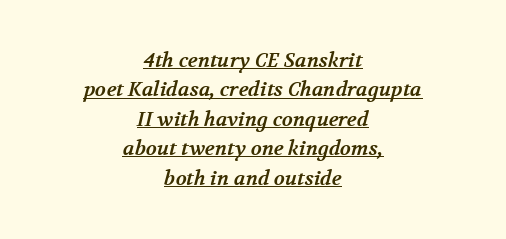
The image shows 20 px bold type; set centered, normal line spacing (1.47x), normal letter spacing, underlined.
